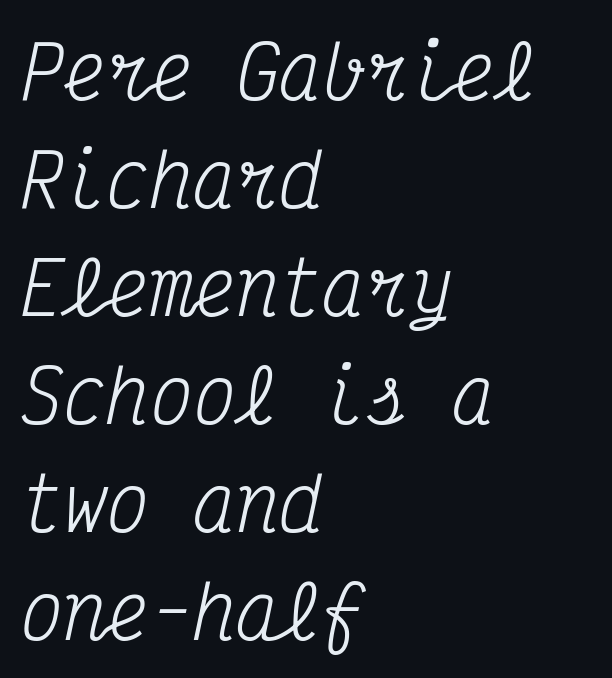
{"serif": "yes", "italic": "yes", "lean": "right", "slant_degrees": 12, "bold": "no", "weight": "regular", "width": "condensed", "stroke_contrast": "medium", "x_height": "medium", "monospaced": "yes", "underline": "no", "align": "left", "line_spacing": "normal", "line_spacing_ratio": 1.5, "letter_spacing": "normal", "letter_spacing_em": 0.0, "glyph_px": 72}
